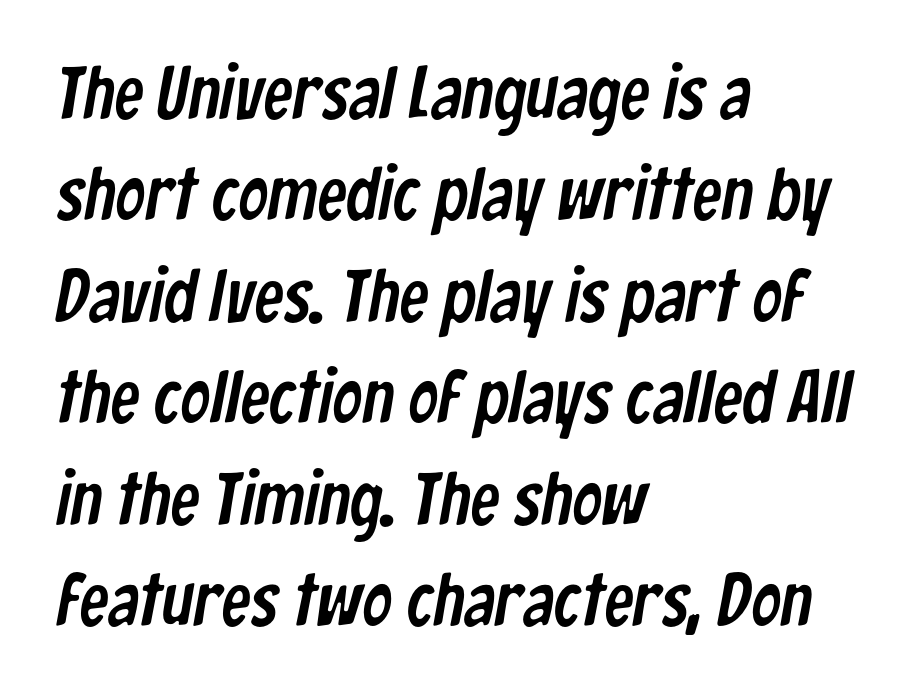
{"serif": "no", "width": "condensed", "stroke_contrast": "low", "x_height": "medium", "monospaced": "no", "underline": "no", "align": "left", "line_spacing": "normal", "line_spacing_ratio": 1.37, "letter_spacing": "normal", "letter_spacing_em": 0.0, "glyph_px": 74}
